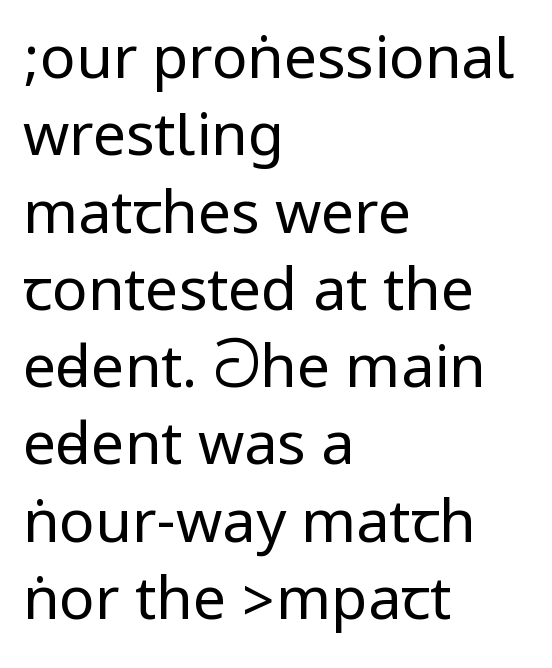
The image shows 59 px regular-weight, condensed sans-serif type, upright; set left-aligned, normal line spacing (1.31x), normal letter spacing, not underlined; low stroke contrast.
